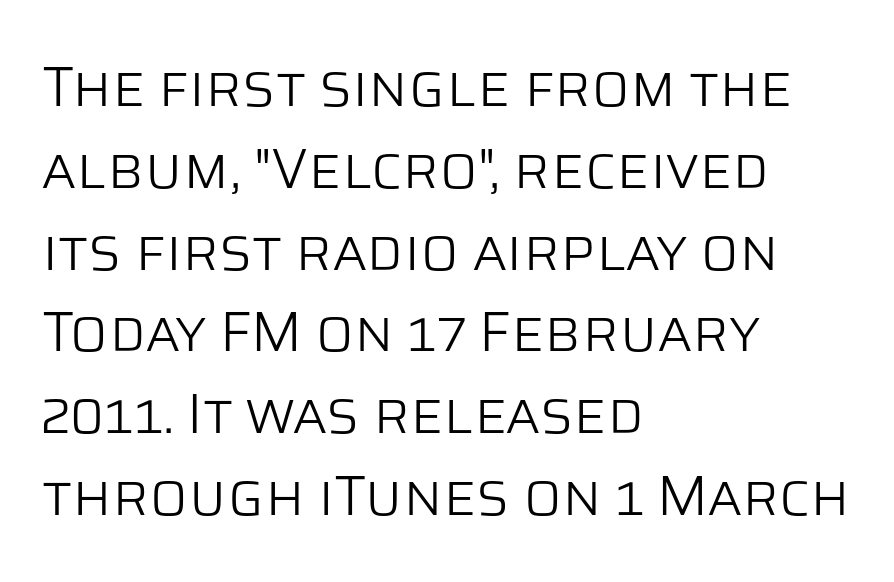
The image shows 56 px light sans-serif type, upright; set left-aligned, normal line spacing (1.46x), normal letter spacing, not underlined; low stroke contrast and a large x-height.
